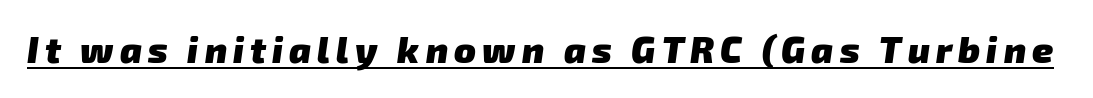
Q: Is the text bold? A: Yes.
Q: Is the typeface a serif or a sans-serif typeface? A: Sans-serif.
Q: Is the text underlined? A: Yes.
Q: Width (condensed, normal, or wide)? A: Normal.
Q: Stroke contrast? A: Low.
Q: x-height? A: Medium.
Q: Monospaced? A: No.
